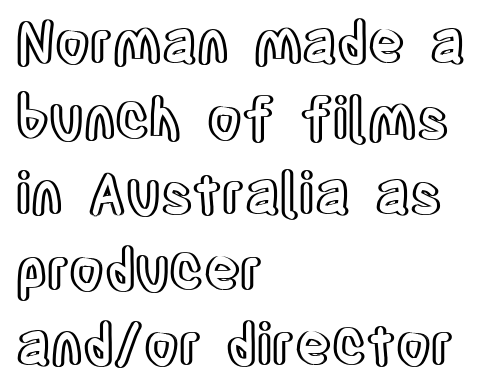
The image shows 56 px condensed type, upright; set left-aligned, normal line spacing (1.35x), normal letter spacing, not underlined; a large x-height.
